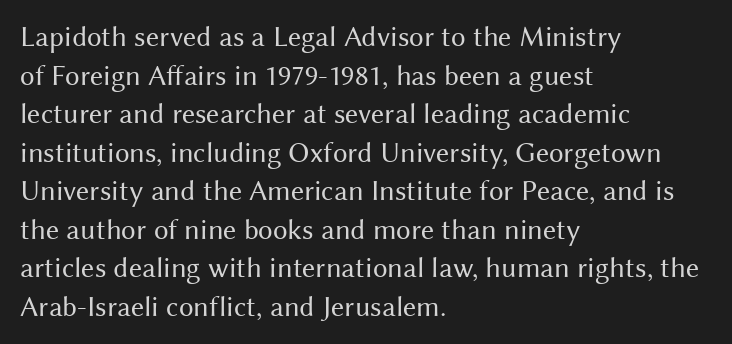
The image shows 29 px regular-weight sans-serif type, upright; set left-aligned, normal line spacing (1.33x), normal letter spacing, not underlined; medium stroke contrast and a medium x-height.
